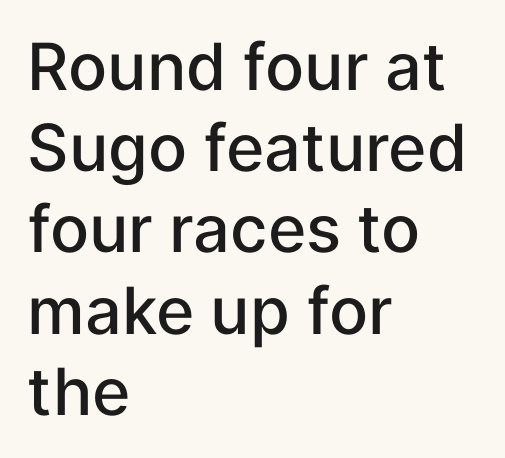
{"serif": "no", "italic": "no", "bold": "semi", "weight": "semibold", "width": "normal", "stroke_contrast": "low", "x_height": "medium", "monospaced": "no", "underline": "no", "align": "left", "line_spacing": "normal", "line_spacing_ratio": 1.25, "letter_spacing": "normal", "letter_spacing_em": 0.0, "glyph_px": 65}
